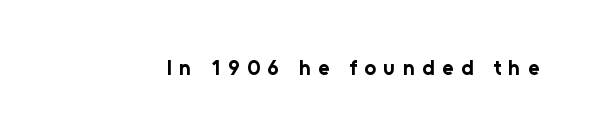
{"italic": "no", "bold": "yes", "underline": "no", "letter_spacing": "wide", "letter_spacing_em": 0.35, "glyph_px": 21}
